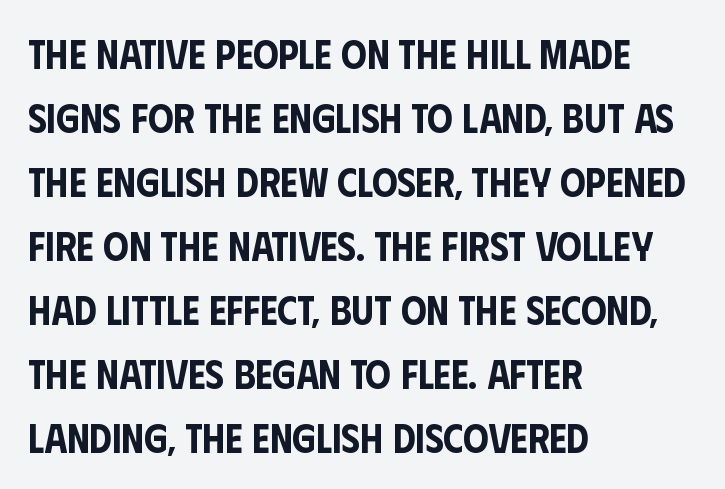
The image shows 40 px condensed sans-serif type, upright; set left-aligned, normal line spacing (1.6x), normal letter spacing, not underlined; low stroke contrast and a large x-height.
